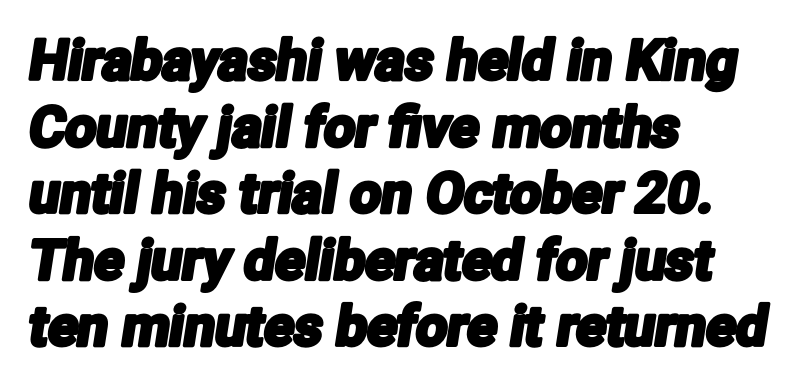
The image shows 55 px condensed sans-serif type; set left-aligned, line spacing 1.21x, normal letter spacing, not underlined; low stroke contrast and a medium x-height.
